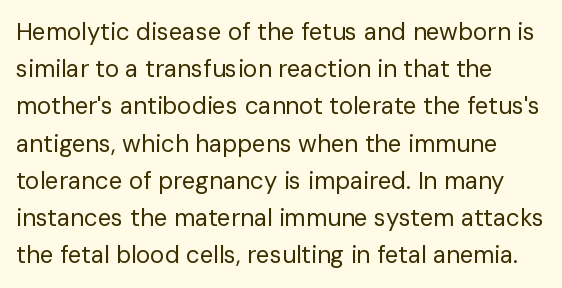
Q: Is the text bold? A: No.
Q: Is the text italic (slanted)? A: No, it is upright.
Q: Is the text underlined? A: No.
Q: How is the paragraph aligned? A: Left-aligned.
Q: Is the spacing between letters normal or unusually wide? A: Normal.
Q: Is the spacing between lines tight, normal or loose? A: Normal.
